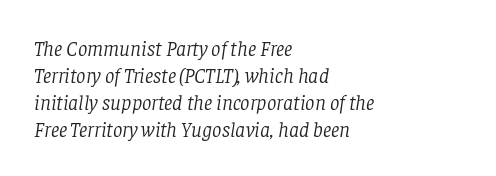
Type without underlining. Leftover space on each line is placed entirely after the last word. Rendered with sloped, italic letterforms. The letters look calm and open, with moderate or lighter stems.
